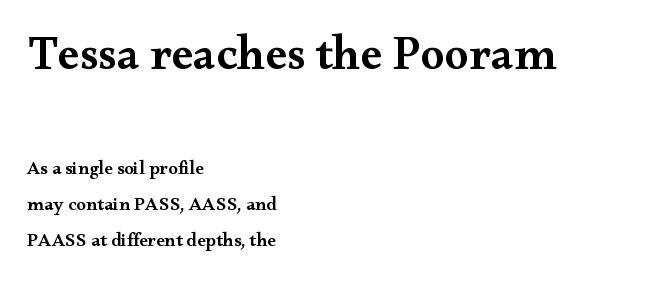
Italic: no, the glyphs are upright roman. Font category for this specimen: serif. Typesetter's note — upper block bumped up in size, lower block left smaller. All the whitespace from short lines collects on the right.
